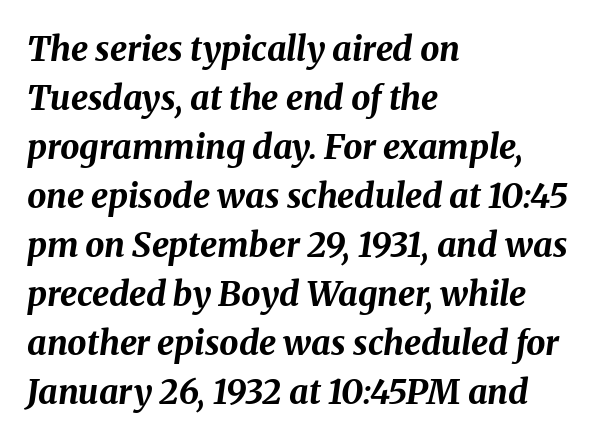
The image shows 34 px bold type, italic (leaning right); set left-aligned, normal line spacing (1.44x), normal letter spacing, not underlined; medium stroke contrast and a medium x-height.
